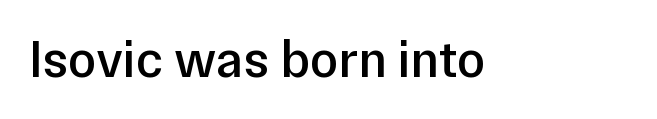
Weight check: semibold — heavier than regular, not quite bold. Words float on clear page, feet unadorned. Spacing verdict: proportional, widths tailored to each character. Does the lettering tilt? It doesn't — this is upright.
